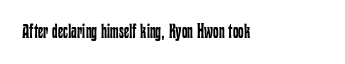
The image shows 20 px text type, upright; set normal letter spacing, not underlined.
